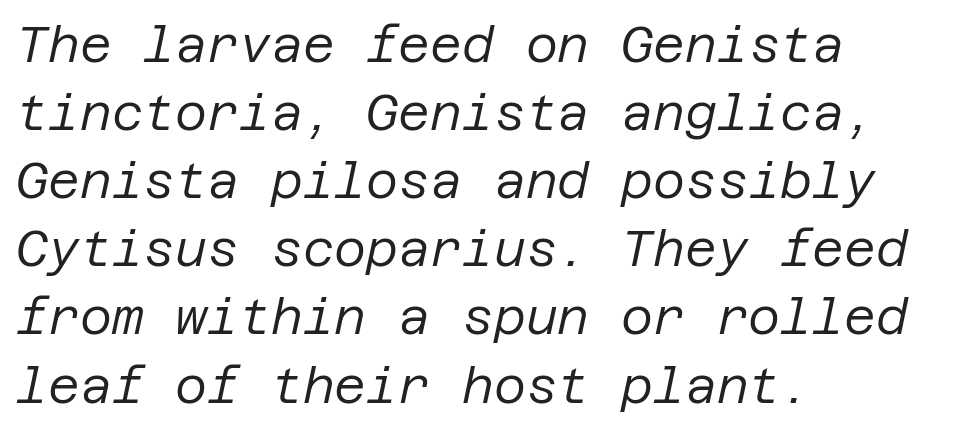
The image shows 49 px regular-weight type, italic (leaning right); set left-aligned, normal line spacing (1.39x), normal letter spacing, not underlined; low stroke contrast and a large x-height.
